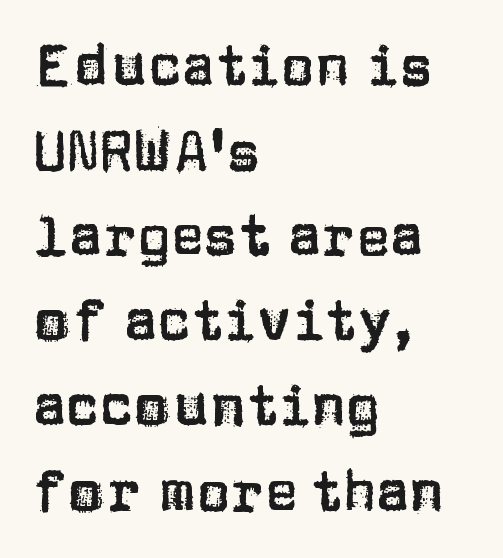
{"serif": "no", "italic": "no", "width": "normal", "stroke_contrast": "low", "x_height": "large", "monospaced": "no", "underline": "no", "align": "left", "line_spacing": "normal", "line_spacing_ratio": 1.52, "letter_spacing": "normal", "letter_spacing_em": 0.0, "glyph_px": 56}
